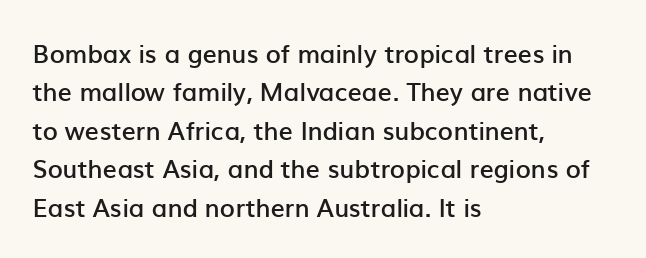
{"italic": "no", "bold": "semi", "underline": "no", "align": "left", "line_spacing": "normal", "line_spacing_ratio": 1.54, "letter_spacing": "normal", "letter_spacing_em": 0.0, "glyph_px": 25}
